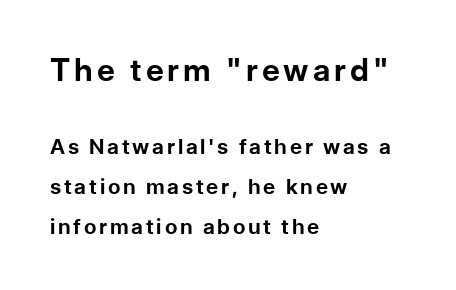
The image shows 31 px bold sans-serif type, upright; set left-aligned, line spacing 1.89x, not underlined; the first (top) block is 1.48x larger; low stroke contrast and a medium x-height.
